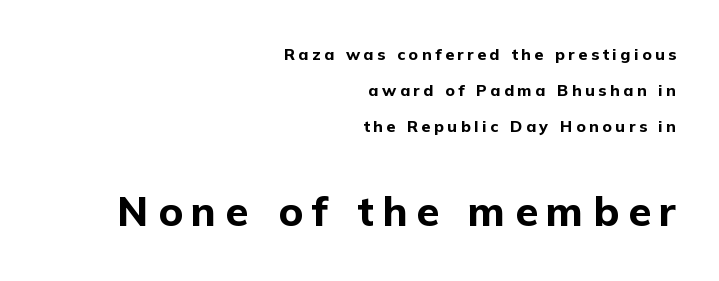
Q: Is the text bold? A: Yes.
Q: Is the text italic (slanted)? A: No, it is upright.
Q: Is the typeface a serif or a sans-serif typeface? A: Sans-serif.
Q: Is the text underlined? A: No.
Q: How is the paragraph aligned? A: Right-aligned.
Q: Is the spacing between letters normal or unusually wide? A: Unusually wide.
Q: Is the spacing between lines tight, normal or loose? A: Loose.
Q: Which block of text is set in a larger size, the first (top) or the second (bottom)? A: The second (bottom) one.
Q: Width (condensed, normal, or wide)? A: Normal.
Q: Stroke contrast? A: Low.
Q: x-height? A: Medium.
Q: Monospaced? A: No.
